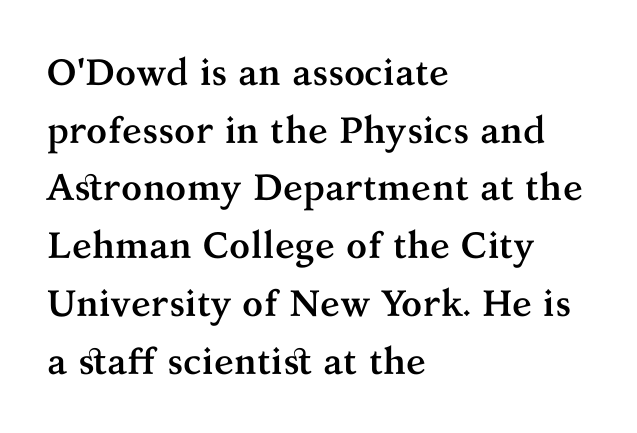
{"serif": "yes", "italic": "no", "bold": "yes", "weight": "semibold", "width": "normal", "stroke_contrast": "medium", "x_height": "medium", "monospaced": "no", "underline": "no", "align": "left", "line_spacing": "normal", "line_spacing_ratio": 1.56, "letter_spacing": "normal", "letter_spacing_em": 0.0, "glyph_px": 37}
